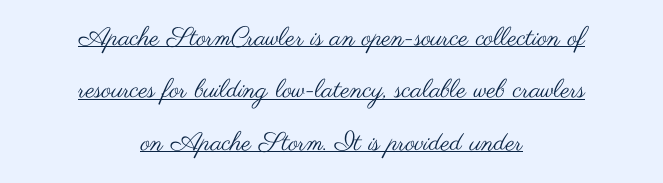
Q: Is the text bold? A: No.
Q: Is the text italic (slanted)? A: Yes.
Q: Is the text underlined? A: Yes.
Q: How is the paragraph aligned? A: Centered.
Q: Is the spacing between letters normal or unusually wide? A: Normal.
Q: Is the spacing between lines tight, normal or loose? A: Loose.
